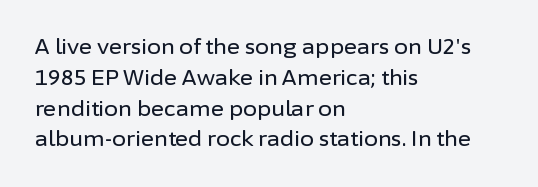
{"italic": "no", "underline": "no", "align": "left", "line_spacing": "normal", "line_spacing_ratio": 1.54, "letter_spacing": "normal", "letter_spacing_em": 0.0, "glyph_px": 20}
